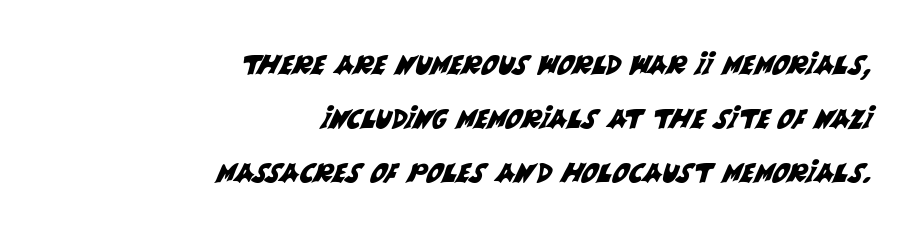
Q: Is the text underlined? A: No.
Q: How is the paragraph aligned? A: Right-aligned.
Q: Is the spacing between letters normal or unusually wide? A: Normal.
Q: Is the spacing between lines tight, normal or loose? A: Loose.
